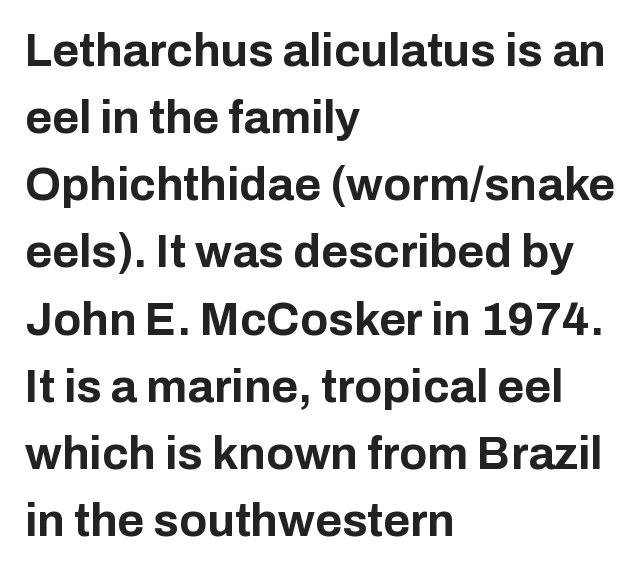
{"serif": "no", "italic": "no", "bold": "yes", "weight": "bold", "width": "normal", "stroke_contrast": "low", "x_height": "medium", "monospaced": "no", "underline": "no", "align": "left", "line_spacing": "normal", "line_spacing_ratio": 1.46, "letter_spacing": "normal", "letter_spacing_em": 0.0, "glyph_px": 46}
